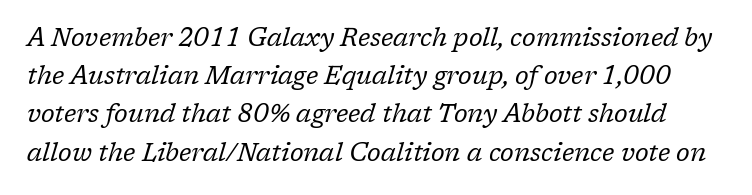
Spacing between characters is what you'd get straight out of the box. Letters have the restrained weight of plain body copy at most. Has an underline been added? It has not. Is the type slanted? Yes — the strokes lean at a clear angle.
